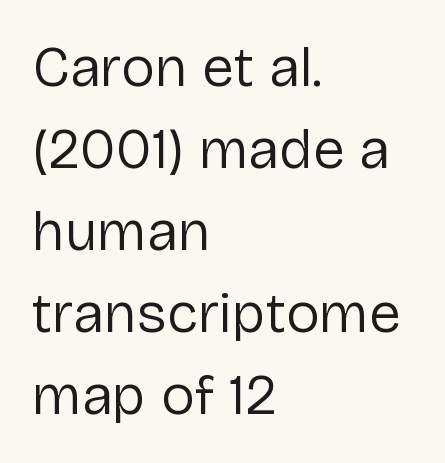
Q: Is the text bold? A: No.
Q: Is the text italic (slanted)? A: No, it is upright.
Q: Is the typeface a serif or a sans-serif typeface? A: Sans-serif.
Q: Is the text underlined? A: No.
Q: How is the paragraph aligned? A: Left-aligned.
Q: Is the spacing between letters normal or unusually wide? A: Normal.
Q: Is the spacing between lines tight, normal or loose? A: Normal.
Q: Width (condensed, normal, or wide)? A: Normal.
Q: Stroke contrast? A: Low.
Q: x-height? A: Medium.
Q: Monospaced? A: No.
